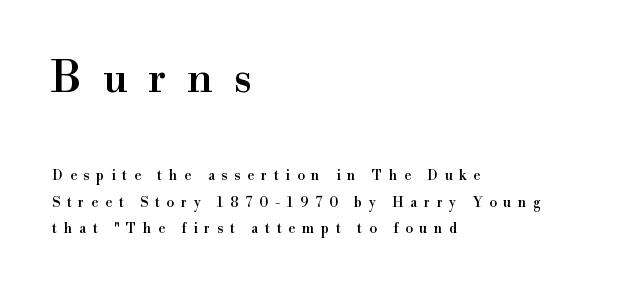
{"serif": "yes", "italic": "no", "width": "normal", "stroke_contrast": "high", "x_height": "small", "monospaced": "no", "underline": "no", "align": "left", "line_spacing_ratio": 1.88, "letter_spacing": "wide", "letter_spacing_em": 0.48, "larger_block": "first", "size_ratio": 3.07, "glyph_px": 43}
